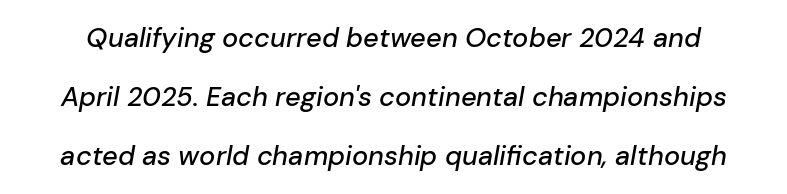
Q: Is the text italic (slanted)? A: Yes, it leans right by about 10 degrees.
Q: Is the text underlined? A: No.
Q: Is the spacing between letters normal or unusually wide? A: Normal.
Q: Is the spacing between lines tight, normal or loose? A: Loose.
